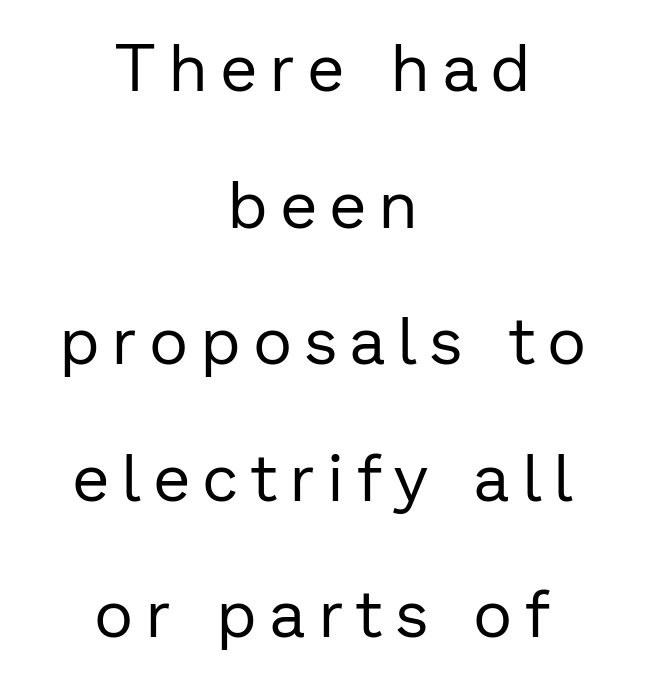
The image shows 66 px regular-weight sans-serif type, upright; set centered, loose line spacing (2.07x), unusually wide letter spacing (+0.21 em), not underlined; low stroke contrast and a medium x-height.
